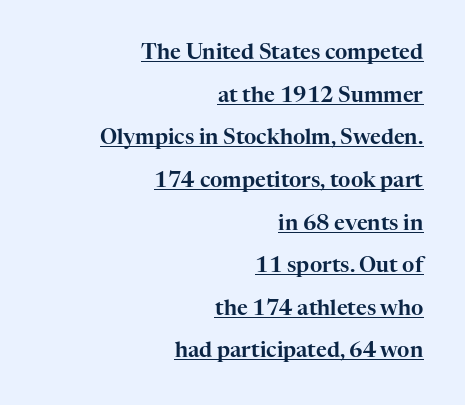
{"italic": "no", "underline": "yes", "align": "right", "line_spacing": "loose", "line_spacing_ratio": 2.03, "letter_spacing": "normal", "letter_spacing_em": 0.0, "glyph_px": 21}
